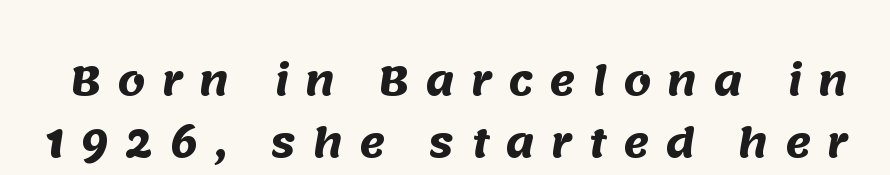
Q: Is the text bold? A: Yes.
Q: Is the typeface a serif or a sans-serif typeface? A: Sans-serif.
Q: Is the text underlined? A: No.
Q: Is the spacing between letters normal or unusually wide? A: Unusually wide.
Q: Is the spacing between lines tight, normal or loose? A: Normal.
Q: Width (condensed, normal, or wide)? A: Normal.
Q: Stroke contrast? A: Medium.
Q: x-height? A: Large.
Q: Monospaced? A: No.
